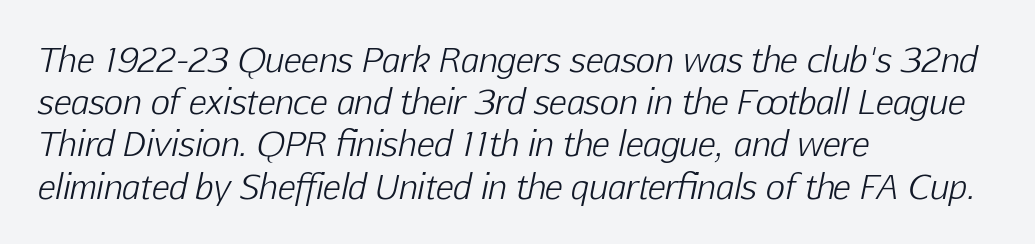
The image shows 33 px light type, italic (leaning right); set left-aligned, normal line spacing (1.28x), normal letter spacing, not underlined; low stroke contrast and a medium x-height.
